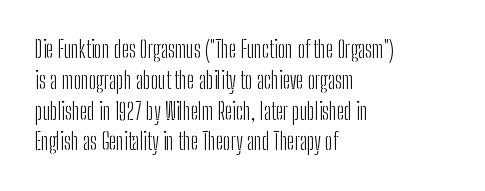
Descenders are the only things crossing below the line. The font sits on the lighter half of the weight spectrum, regular included. Does the copy run flush right? No — it runs flush left. Vertically, the passage feels balanced, rows spaced as you'd expect.
